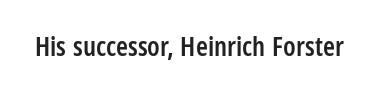
Honestly, the letter spacing is just normal — you wouldn't notice it. Only glyphs here, with clear space below each row. The typography opts for an upright posture over an oblique one. Set as a demibold, roughly 600 on the weight scale.
